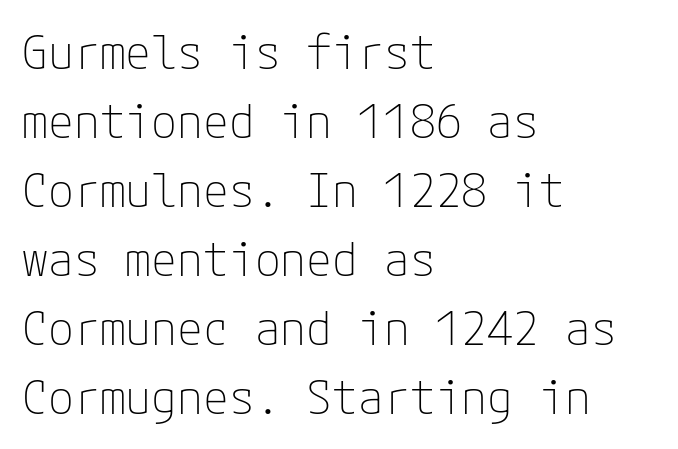
The image shows 47 px thin sans-serif type, upright; set left-aligned, normal line spacing (1.47x), normal letter spacing, not underlined; low stroke contrast and a medium x-height.
